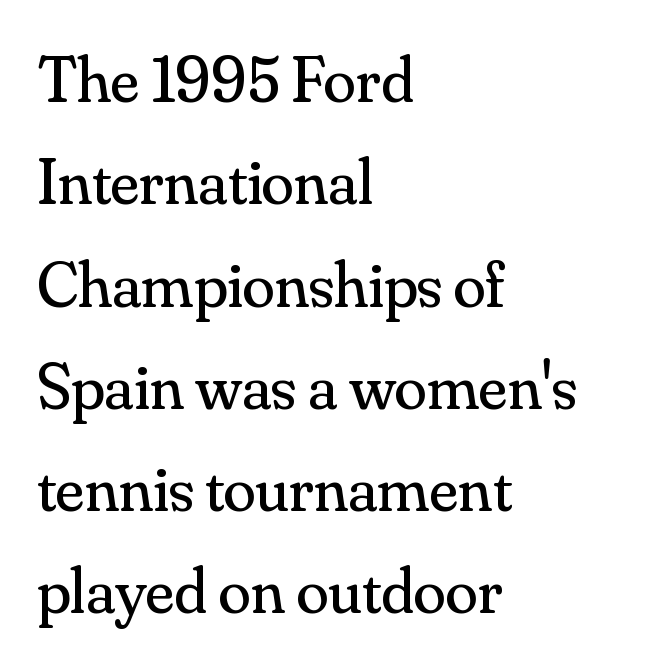
{"serif": "yes", "italic": "no", "bold": "no", "weight": "regular", "width": "normal", "stroke_contrast": "medium", "x_height": "small", "monospaced": "no", "underline": "no", "align": "left", "line_spacing": "normal", "line_spacing_ratio": 1.55, "letter_spacing": "normal", "letter_spacing_em": 0.0, "glyph_px": 66}
